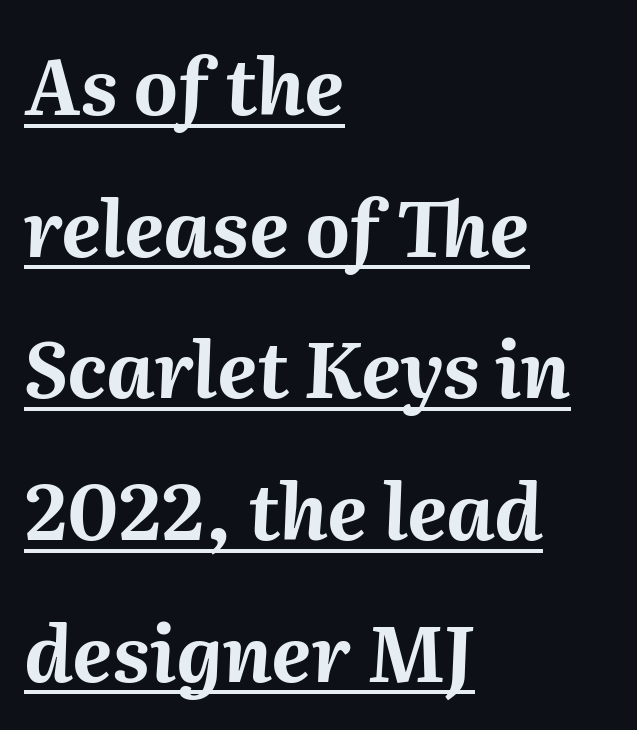
{"italic": "yes", "lean": "right", "slant_degrees": 2, "bold": "yes", "weight": "bold", "width": "normal", "stroke_contrast": "medium", "x_height": "medium", "monospaced": "no", "underline": "yes", "align": "left", "line_spacing_ratio": 1.84, "letter_spacing": "normal", "letter_spacing_em": 0.0, "glyph_px": 77}
